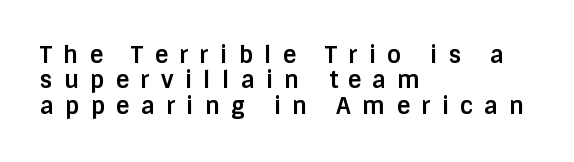
{"italic": "no", "bold": "yes", "underline": "no", "align": "left", "line_spacing": "tight", "line_spacing_ratio": 1.1, "letter_spacing": "wide", "letter_spacing_em": 0.49, "glyph_px": 23}
